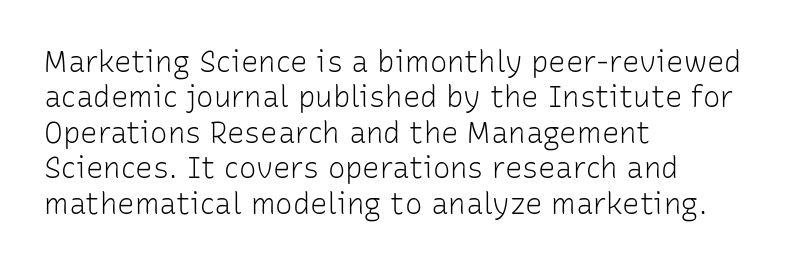
Q: Is the text bold? A: No.
Q: Is the text italic (slanted)? A: No, it is upright.
Q: Is the typeface a serif or a sans-serif typeface? A: Sans-serif.
Q: Is the text underlined? A: No.
Q: How is the paragraph aligned? A: Left-aligned.
Q: Is the spacing between letters normal or unusually wide? A: Normal.
Q: Width (condensed, normal, or wide)? A: Normal.
Q: Stroke contrast? A: Low.
Q: x-height? A: Medium.
Q: Monospaced? A: No.
